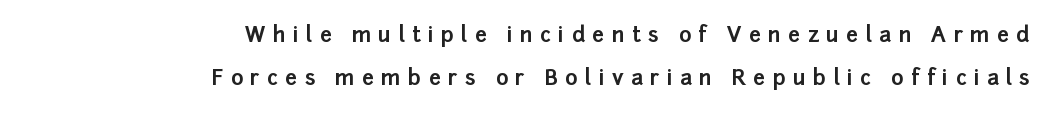
Q: Is the text bold? A: Yes.
Q: Is the text italic (slanted)? A: No, it is upright.
Q: Is the text underlined? A: No.
Q: How is the paragraph aligned? A: Right-aligned.
Q: Is the spacing between letters normal or unusually wide? A: Unusually wide.
Q: Is the spacing between lines tight, normal or loose? A: Loose.
